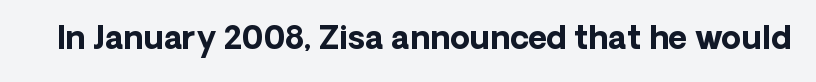
Do the characters align in a grid? No, the font is proportional. The strokes are fattened all the way to bold. The specimen omits any rule beneath the text block's lines. Words appear dense and cohesive because spacing is normal.
